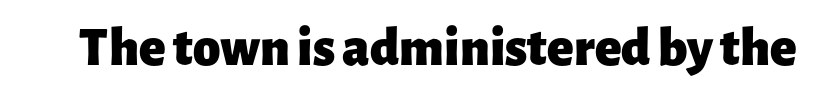
Clear beneath every line of the passage. This sample has the flowing, uneven cadence of proportional lettering. This rendering employs a face without finishing strokes, i.e., a sans-serif. Thick stems and heavy bowls — unmistakably bold.
